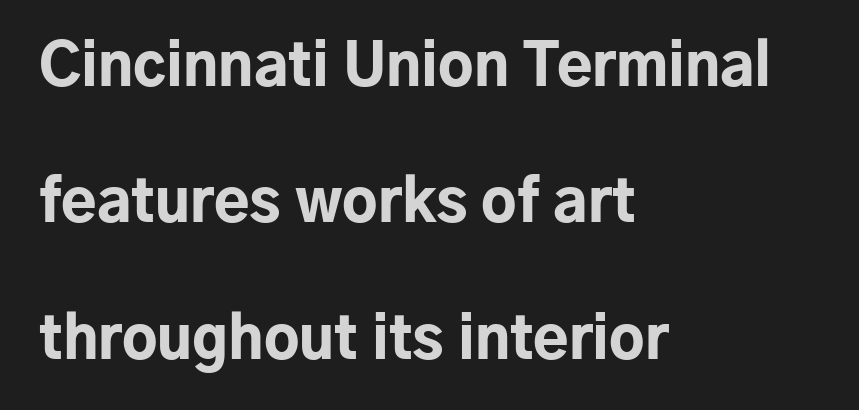
These lines are rendered in a variable-pitch font. Casual observation: everything's shoved over to the left. The type family on display is of the sans-serif kind. The face used here has the dense, thick strokes of a bold. If you measured baseline to baseline, you'd find a long distance. It's the straight-up-and-down kind of type.
